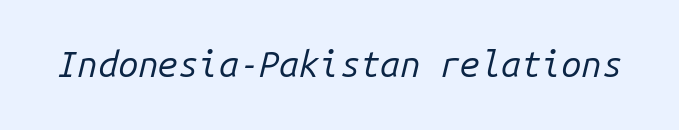
{"italic": "yes", "lean": "right", "slant_degrees": 14, "bold": "no", "weight": "regular", "width": "normal", "stroke_contrast": "low", "x_height": "medium", "monospaced": "yes", "underline": "no", "letter_spacing": "normal", "letter_spacing_em": 0.0, "glyph_px": 36}
